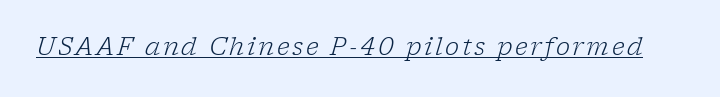
{"italic": "yes", "lean": "right", "slant_degrees": 17, "bold": "no", "underline": "yes", "glyph_px": 24}
